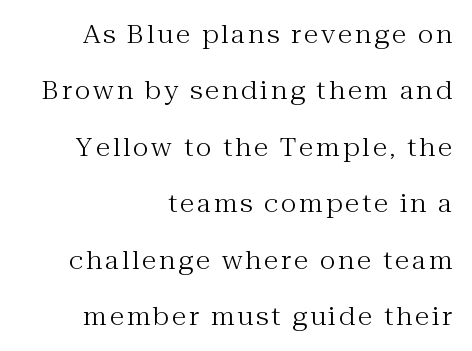
The image shows 24 px text type, upright; set right-aligned, loose line spacing (2.35x), not underlined.
